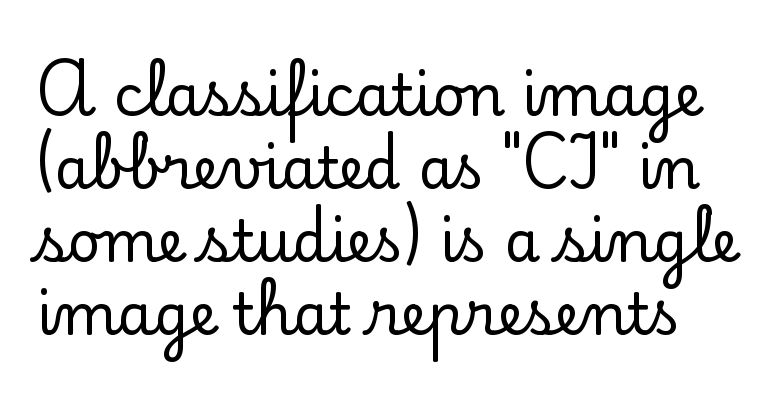
Q: Is the text italic (slanted)? A: No, it is upright.
Q: Is the typeface a serif or a sans-serif typeface? A: Serif.
Q: Is the text underlined? A: No.
Q: Is the spacing between letters normal or unusually wide? A: Normal.
Q: Is the spacing between lines tight, normal or loose? A: Normal.
Q: Width (condensed, normal, or wide)? A: Normal.
Q: Stroke contrast? A: Low.
Q: x-height? A: Small.
Q: Monospaced? A: No.
